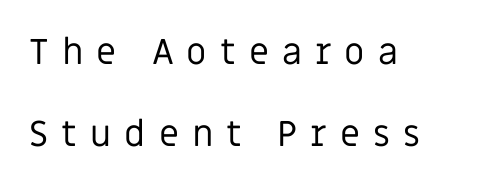
Q: Is the text bold? A: No.
Q: Is the text italic (slanted)? A: No, it is upright.
Q: Is the typeface a serif or a sans-serif typeface? A: Sans-serif.
Q: Is the text underlined? A: No.
Q: How is the paragraph aligned? A: Left-aligned.
Q: Is the spacing between letters normal or unusually wide? A: Unusually wide.
Q: Is the spacing between lines tight, normal or loose? A: Loose.
Q: Width (condensed, normal, or wide)? A: Normal.
Q: Stroke contrast? A: Low.
Q: x-height? A: Large.
Q: Monospaced? A: No.
